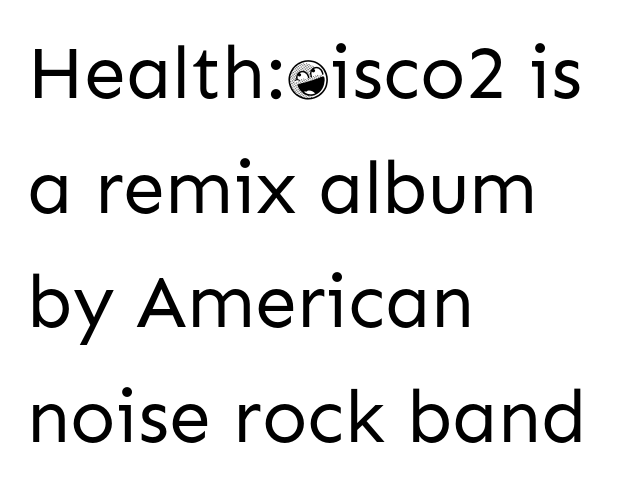
Vertical spacing — default. Proportional: the letters do not fall into vertical columns. Where is the straight margin? On the left. Examine the stroke ends and you'll find no serifs. Rendered with straight, roman letterforms.
